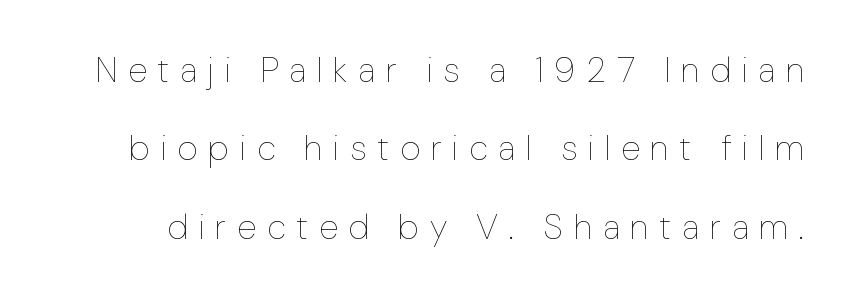
The image shows 35 px thin type, upright; set loose line spacing (2.24x), unusually wide letter spacing (+0.31 em), not underlined; low stroke contrast and a medium x-height.
